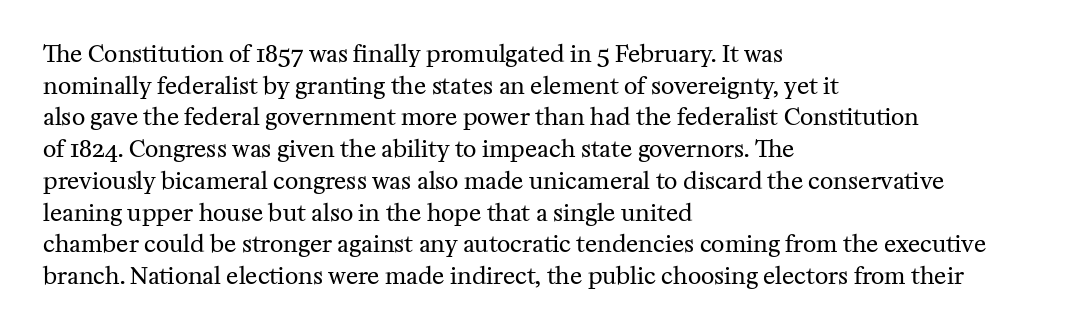
The image shows 23 px text type, upright; set left-aligned, normal line spacing (1.38x), normal letter spacing, not underlined.
